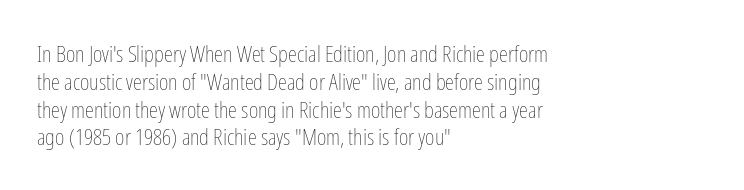
The image shows 23 px text type, upright; set left-aligned, line spacing 1.21x, normal letter spacing, not underlined.
